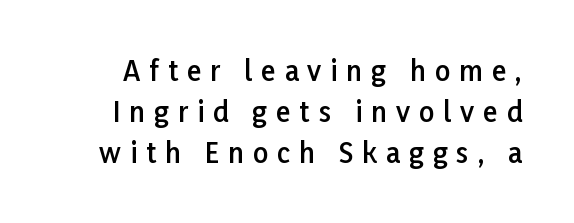
{"italic": "no", "bold": "semi", "underline": "no", "line_spacing": "normal", "line_spacing_ratio": 1.52, "letter_spacing": "wide", "letter_spacing_em": 0.33, "glyph_px": 27}
